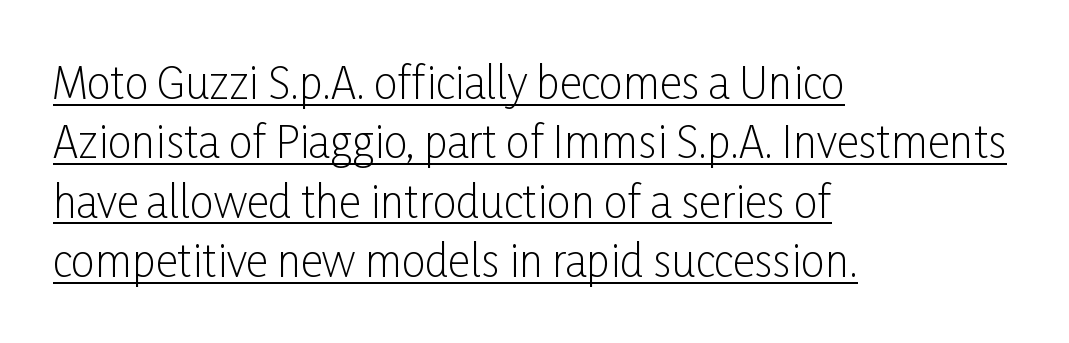
The image shows 43 px light, condensed sans-serif type, upright; set left-aligned, normal line spacing (1.38x), normal letter spacing, underlined; low stroke contrast and a medium x-height.
